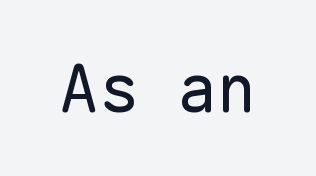
Q: Is the text bold? A: No.
Q: Is the text italic (slanted)? A: No, it is upright.
Q: Is the typeface a serif or a sans-serif typeface? A: Sans-serif.
Q: Is the text underlined? A: No.
Q: Is the spacing between letters normal or unusually wide? A: Normal.
Q: Width (condensed, normal, or wide)? A: Normal.
Q: Stroke contrast? A: Low.
Q: x-height? A: Medium.
Q: Monospaced? A: Yes.
